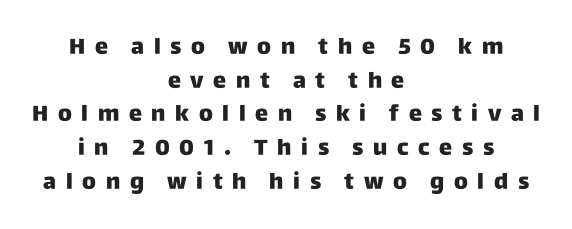
The image shows 22 px bold type, upright; set centered, normal line spacing (1.53x), unusually wide letter spacing (+0.44 em), not underlined.
